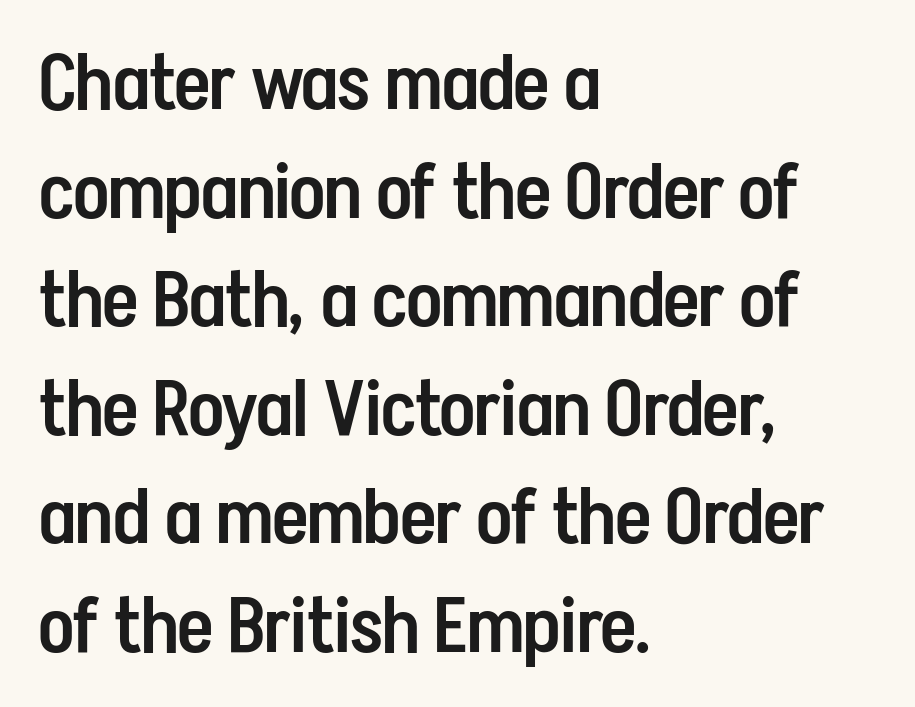
{"serif": "no", "italic": "no", "bold": "semi", "weight": "semibold", "width": "condensed", "stroke_contrast": "low", "x_height": "medium", "monospaced": "no", "underline": "no", "align": "left", "line_spacing": "normal", "line_spacing_ratio": 1.41, "letter_spacing": "normal", "letter_spacing_em": 0.0, "glyph_px": 77}
